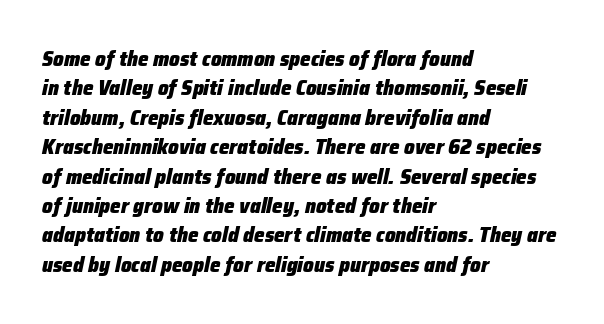
Q: Is the text bold? A: Yes.
Q: Is the text italic (slanted)? A: Yes, it leans right by about 12 degrees.
Q: Is the text underlined? A: No.
Q: How is the paragraph aligned? A: Left-aligned.
Q: Is the spacing between letters normal or unusually wide? A: Normal.
Q: Is the spacing between lines tight, normal or loose? A: Normal.
